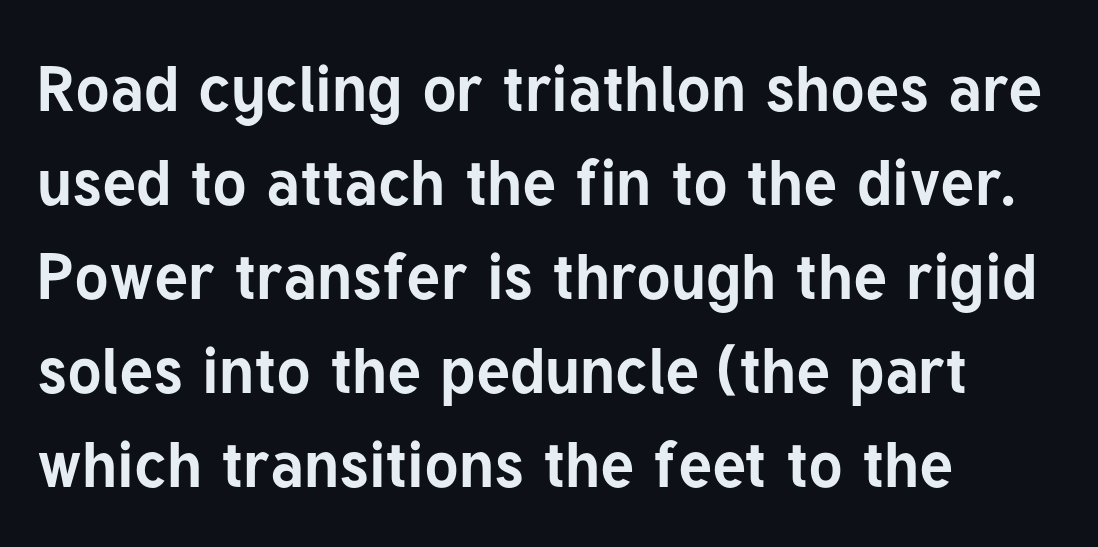
The image shows 64 px bold sans-serif type, upright; set left-aligned, normal line spacing (1.47x), normal letter spacing, not underlined; low stroke contrast and a medium x-height.
